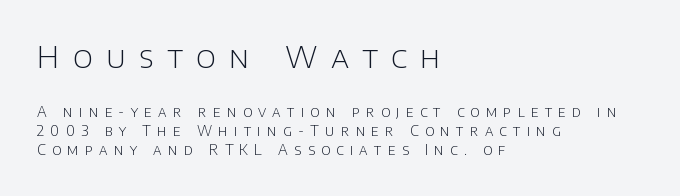
{"serif": "no", "italic": "no", "bold": "no", "weight": "light", "width": "normal", "stroke_contrast": "low", "x_height": "large", "monospaced": "no", "underline": "no", "align": "left", "line_spacing": "normal", "line_spacing_ratio": 1.36, "letter_spacing": "wide", "letter_spacing_em": 0.45, "larger_block": "first", "size_ratio": 2.14, "glyph_px": 30}
